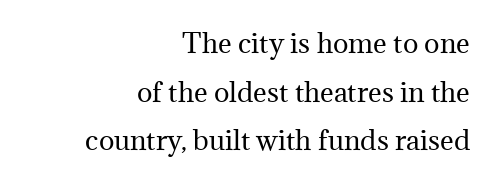
{"italic": "no", "bold": "no", "underline": "no", "align": "right", "line_spacing_ratio": 1.87, "letter_spacing": "normal", "letter_spacing_em": 0.0, "glyph_px": 26}
